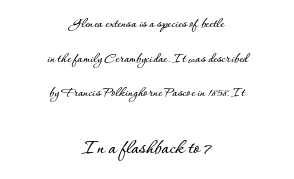
Q: Is the text italic (slanted)? A: Yes.
Q: Is the text underlined? A: No.
Q: How is the paragraph aligned? A: Centered.
Q: Is the spacing between letters normal or unusually wide? A: Normal.
Q: Is the spacing between lines tight, normal or loose? A: Loose.
Q: Which block of text is set in a larger size, the first (top) or the second (bottom)? A: The second (bottom) one.
